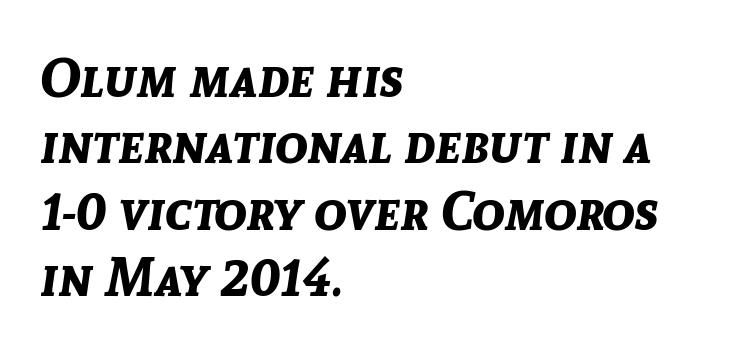
The image shows 54 px bold type, italic (leaning right); set left-aligned, line spacing 1.23x, normal letter spacing, not underlined; low stroke contrast and a medium x-height.
